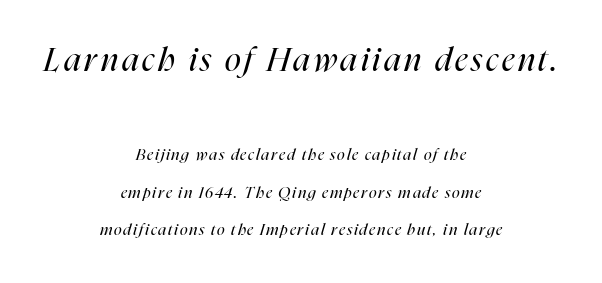
You could not count columns in this text — the font is proportionally spaced. The foot of each line stays bare and open. One glance says open: line gaps are wider than usual. Think standard paragraph weight, or any step lighter than that. Designer's note — italics engaged. In this sample the first text group is rendered at the bigger scale.
